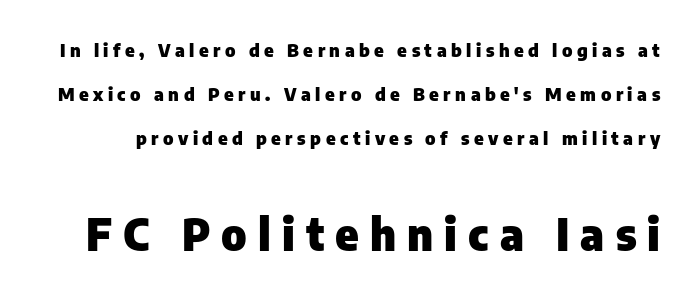
The image shows 44 px heavy sans-serif type, upright; set loose line spacing (2.45x), unusually wide letter spacing (+0.25 em), not underlined; the second (bottom) block is 2.44x larger; low stroke contrast and a medium x-height.
